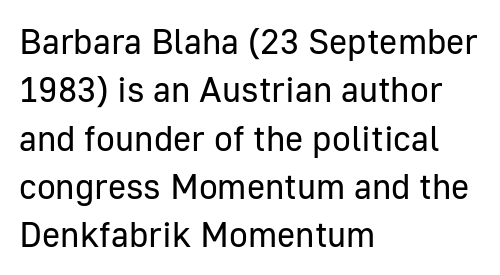
Each letter keeps its own natural width here, so spacing adapts to shape. The space beneath each line is pristine and unruled. Does extra space separate the letters? No, they use regular spacing. The axis of the letterforms is exactly vertical.
